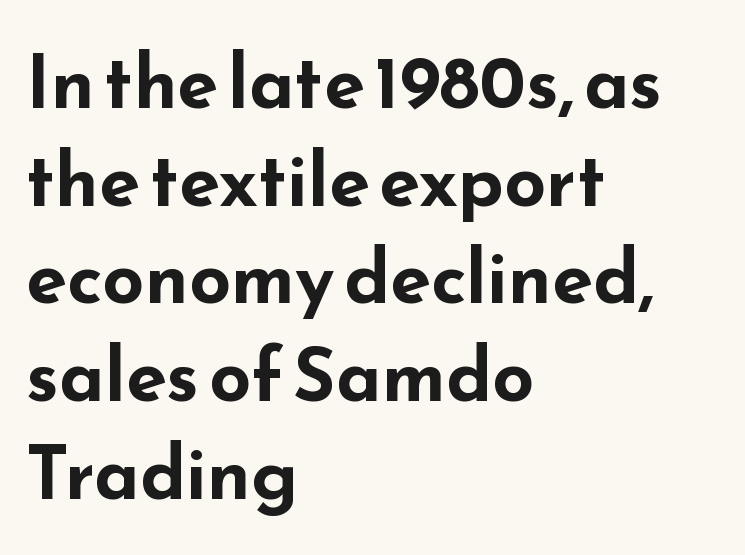
{"serif": "no", "italic": "no", "bold": "yes", "weight": "bold", "width": "wide", "stroke_contrast": "low", "x_height": "small", "monospaced": "no", "underline": "no", "align": "left", "line_spacing": "normal", "line_spacing_ratio": 1.32, "letter_spacing": "normal", "letter_spacing_em": 0.0, "glyph_px": 74}
